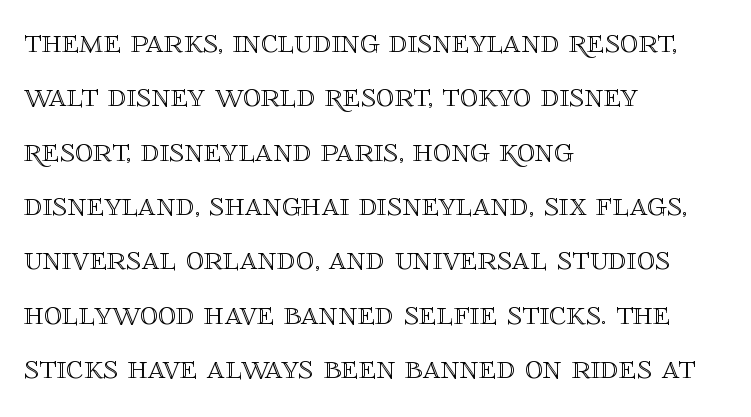
Reading down the block, your eye returns to a fixed left position each line. Do the letters lean? They stand straight. Compared with typical paragraphs, the rows here are spaced about the same. Anything drawn beneath the words? Only blank space.
